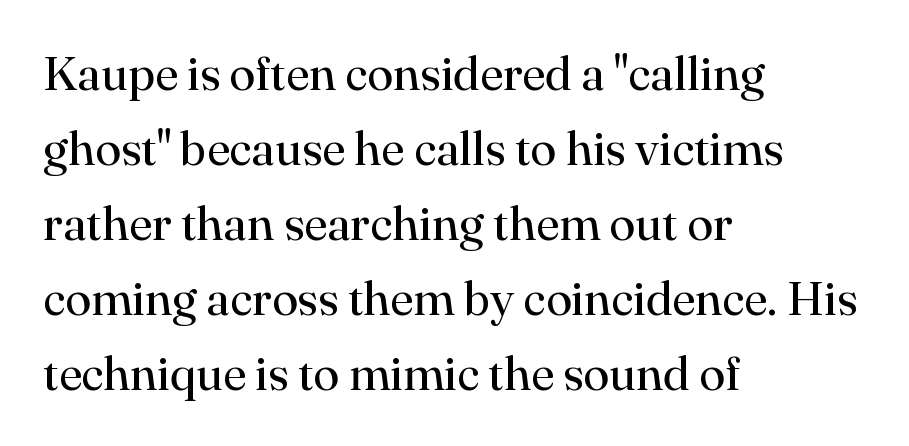
Q: Is the text bold? A: No.
Q: Is the text italic (slanted)? A: No, it is upright.
Q: Is the typeface a serif or a sans-serif typeface? A: Serif.
Q: Is the text underlined? A: No.
Q: How is the paragraph aligned? A: Left-aligned.
Q: Is the spacing between letters normal or unusually wide? A: Normal.
Q: Is the spacing between lines tight, normal or loose? A: Normal.
Q: Width (condensed, normal, or wide)? A: Normal.
Q: Stroke contrast? A: High.
Q: x-height? A: Small.
Q: Monospaced? A: No.
